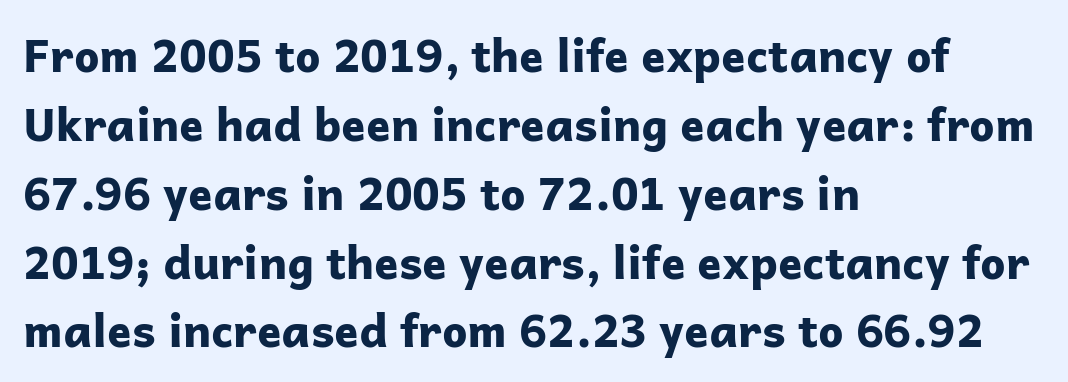
The image shows 45 px bold sans-serif type, upright; set left-aligned, normal line spacing (1.53x), normal letter spacing, not underlined; low stroke contrast and a medium x-height.
